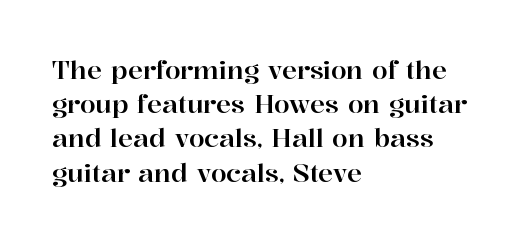
The image shows 25 px text type, upright; set left-aligned, normal line spacing (1.37x), normal letter spacing, not underlined.
